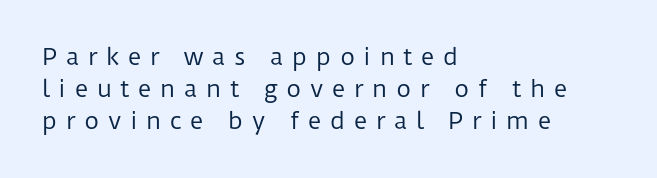
Q: Is the text bold? A: No.
Q: Is the text italic (slanted)? A: No, it is upright.
Q: Is the text underlined? A: No.
Q: How is the paragraph aligned? A: Left-aligned.
Q: Is the spacing between letters normal or unusually wide? A: Unusually wide.
Q: Is the spacing between lines tight, normal or loose? A: Normal.
